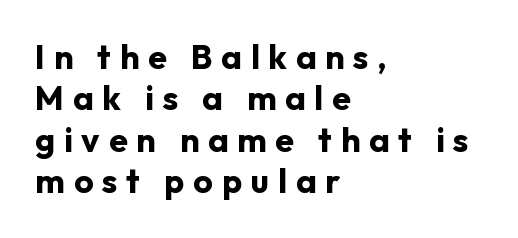
{"serif": "no", "italic": "no", "bold": "yes", "weight": "bold", "width": "normal", "stroke_contrast": "low", "x_height": "medium", "monospaced": "no", "underline": "no", "align": "left", "line_spacing_ratio": 1.22, "letter_spacing": "wide", "letter_spacing_em": 0.26, "glyph_px": 34}
